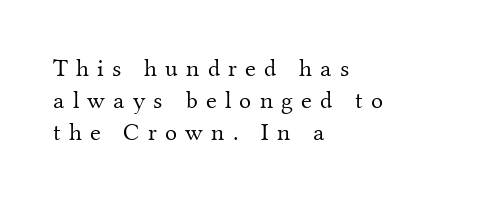
The image shows 25 px text type, upright; set left-aligned, normal line spacing (1.28x), unusually wide letter spacing (+0.33 em), not underlined.
